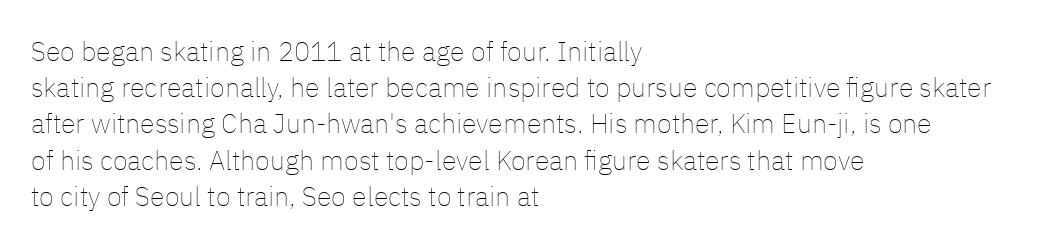
Q: Is the text bold? A: No.
Q: Is the text italic (slanted)? A: No, it is upright.
Q: Is the text underlined? A: No.
Q: How is the paragraph aligned? A: Left-aligned.
Q: Is the spacing between letters normal or unusually wide? A: Normal.
Q: Is the spacing between lines tight, normal or loose? A: Normal.
